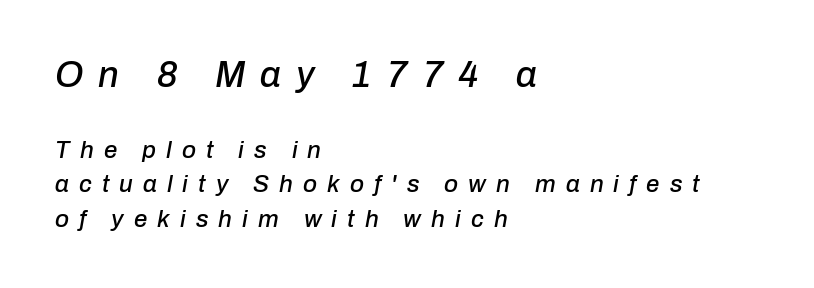
Q: Is the text italic (slanted)? A: Yes, it leans right by about 10 degrees.
Q: Is the text underlined? A: No.
Q: How is the paragraph aligned? A: Left-aligned.
Q: Is the spacing between letters normal or unusually wide? A: Unusually wide.
Q: Is the spacing between lines tight, normal or loose? A: Normal.
Q: Which block of text is set in a larger size, the first (top) or the second (bottom)? A: The first (top) one.
Q: Width (condensed, normal, or wide)? A: Normal.
Q: Stroke contrast? A: Low.
Q: x-height? A: Medium.
Q: Monospaced? A: No.
